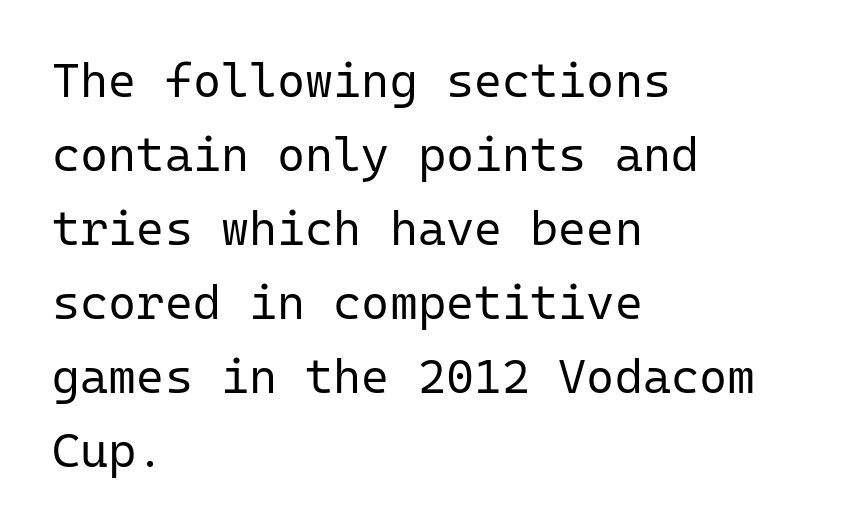
Q: Is the text bold? A: No.
Q: Is the text italic (slanted)? A: No, it is upright.
Q: Is the typeface a serif or a sans-serif typeface? A: Sans-serif.
Q: Is the text underlined? A: No.
Q: How is the paragraph aligned? A: Left-aligned.
Q: Is the spacing between letters normal or unusually wide? A: Normal.
Q: Is the spacing between lines tight, normal or loose? A: Normal.
Q: Width (condensed, normal, or wide)? A: Normal.
Q: Stroke contrast? A: Low.
Q: x-height? A: Medium.
Q: Monospaced? A: Yes.
